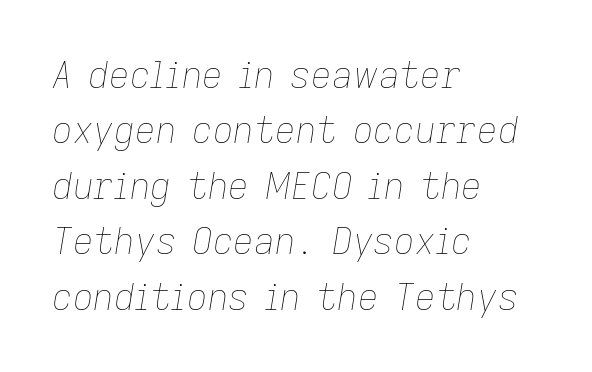
The image shows 36 px thin type, italic (leaning right); set left-aligned, normal line spacing (1.54x), normal letter spacing, not underlined; low stroke contrast and a medium x-height.
